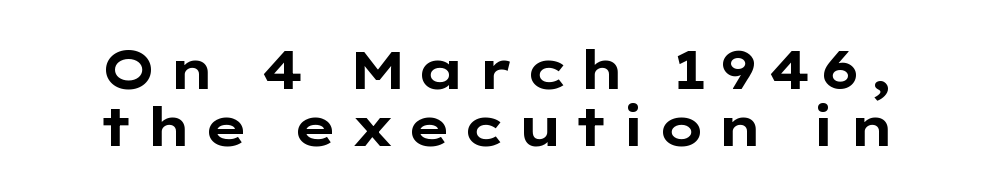
Descenders are the only things crossing below the line. This sample trades vertical openness for compactness between lines. Nope, no serifs anywhere on these letters. The passage shown is emphatically bold. These lines were composed using upright roman letters. The rendering uses natural spacing where letterforms have individual widths.
